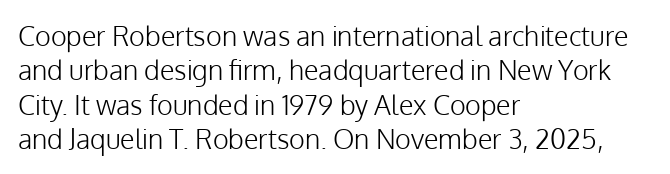
{"italic": "no", "bold": "no", "underline": "no", "align": "left", "line_spacing": "normal", "line_spacing_ratio": 1.27, "letter_spacing": "normal", "letter_spacing_em": 0.0, "glyph_px": 27}
